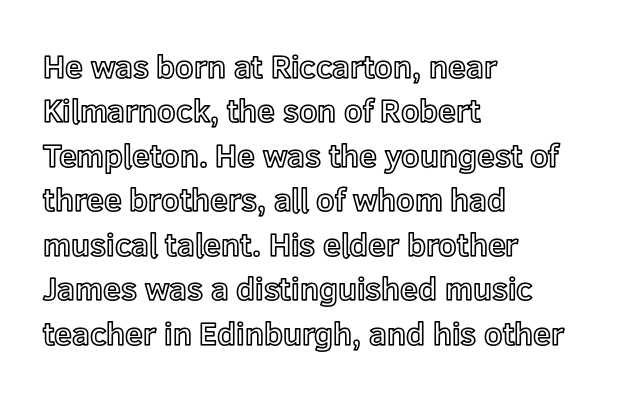
Only glyphs here, with clear space below each row. The designer left line spacing at the default. The passage is arranged the way most books set body copy — flush left. Each word holds together tightly as a unit, with standard inter-letter gaps.
